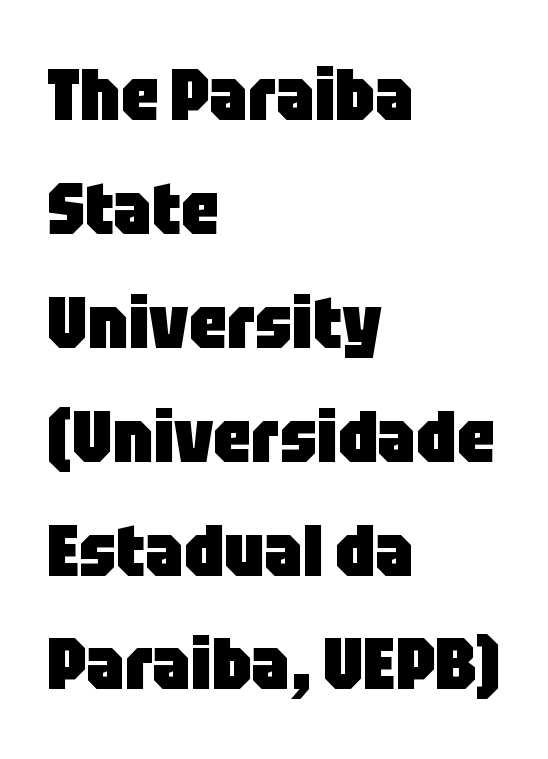
Serifs: no, the terminals of the letterforms are clean. Its strokes are broad and dark, the hallmark of bold type. Visually the block forms a straight wall on the left and a jagged coastline on the right. Quick note: underline off. A normal amount of white space separates one row of letters from the next. The passage shown is typed in a proportional face where columns would drift.
